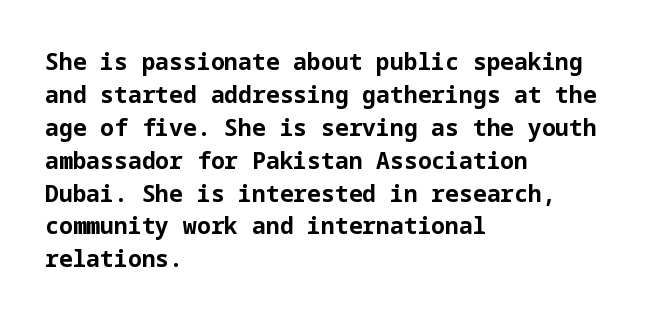
{"italic": "no", "bold": "yes", "underline": "no", "align": "left", "line_spacing": "normal", "line_spacing_ratio": 1.43, "letter_spacing": "normal", "letter_spacing_em": 0.0, "glyph_px": 23}
